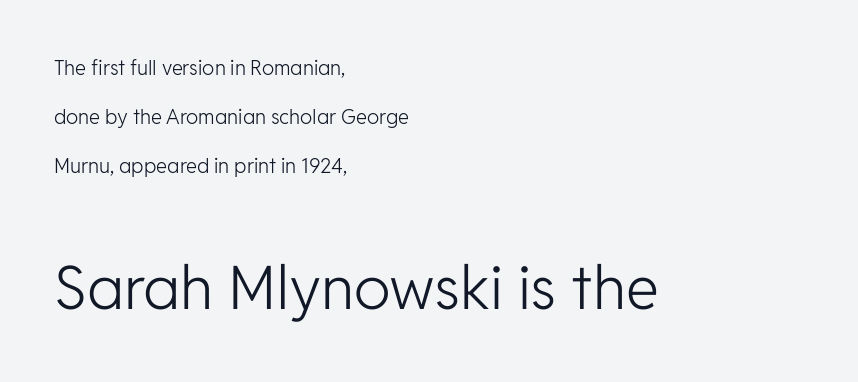
{"serif": "no", "italic": "no", "bold": "no", "weight": "light", "width": "normal", "stroke_contrast": "low", "x_height": "medium", "monospaced": "no", "underline": "no", "align": "left", "line_spacing": "loose", "line_spacing_ratio": 2.44, "letter_spacing": "normal", "letter_spacing_em": 0.0, "larger_block": "second", "size_ratio": 3.0, "glyph_px": 60}
